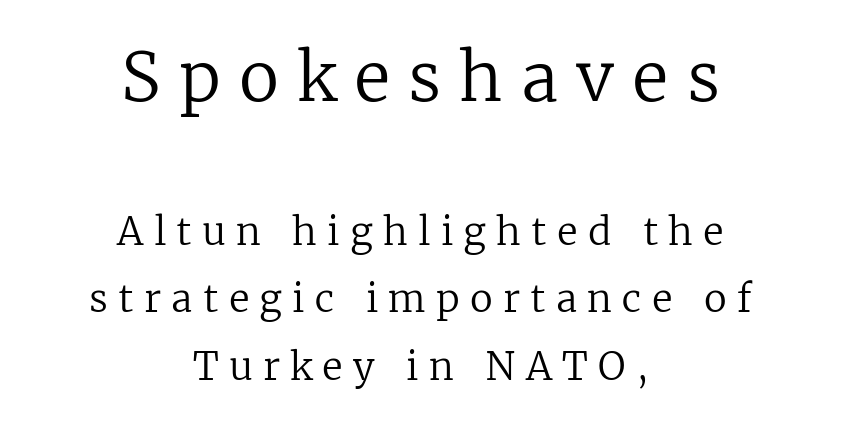
These lines are composed in type with serifs. Compared with typical body copy, the letter spacing here is much looser. Note: larger setting up top, smaller setting below. The weight tops out at a normal text grade. A centered setting, common on invitations and titles, is used for this passage.
